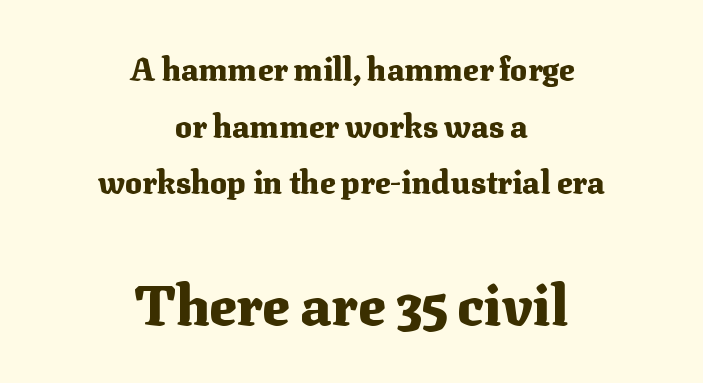
The image shows 56 px heavy serif type, upright; set centered, line spacing 1.77x, normal letter spacing, not underlined; the second (bottom) block is 1.75x larger; medium stroke contrast and a medium x-height.
